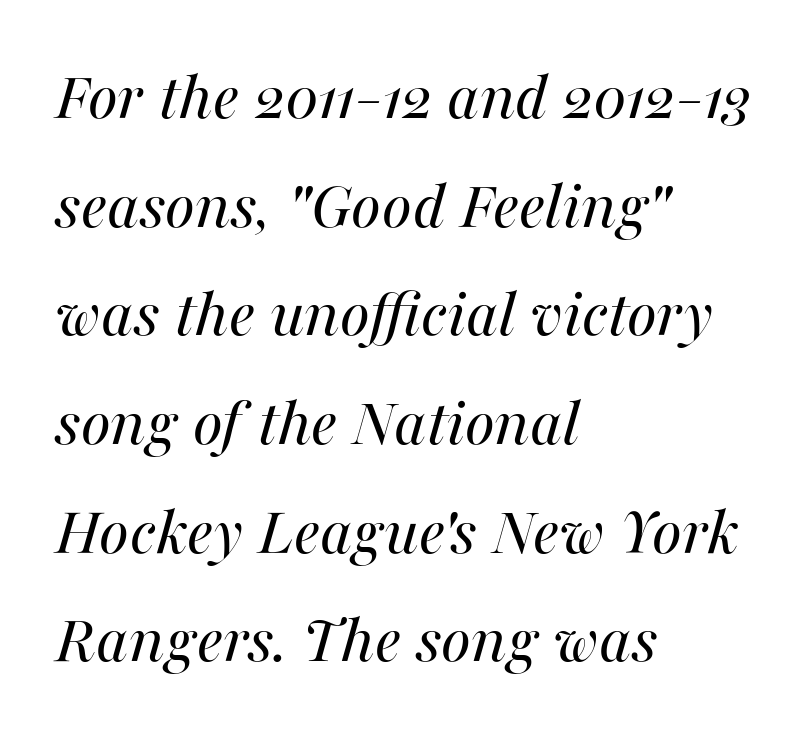
The image shows 71 px regular-weight type, italic (leaning right); set left-aligned, normal line spacing (1.53x), normal letter spacing, not underlined; medium stroke contrast and a medium x-height.
